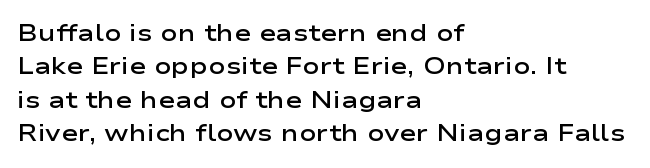
Q: Is the text bold? A: Semi-bold.
Q: Is the text italic (slanted)? A: No, it is upright.
Q: Is the text underlined? A: No.
Q: How is the paragraph aligned? A: Left-aligned.
Q: Is the spacing between letters normal or unusually wide? A: Normal.
Q: Is the spacing between lines tight, normal or loose? A: Normal.
